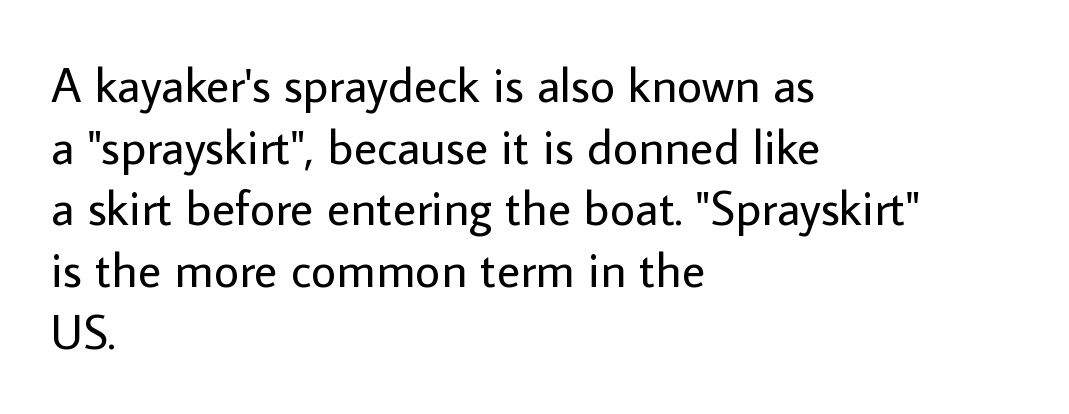
The image shows 49 px regular-weight sans-serif type, upright; set left-aligned, normal line spacing (1.26x), normal letter spacing, not underlined; low stroke contrast and a medium x-height.
